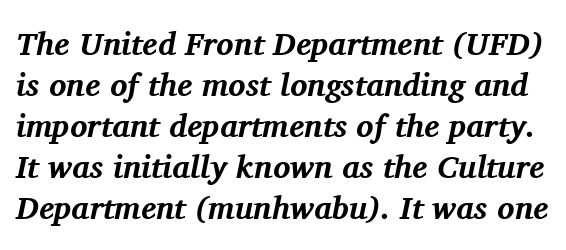
{"serif": "yes", "italic": "yes", "lean": "right", "slant_degrees": 11, "bold": "yes", "weight": "bold", "width": "normal", "stroke_contrast": "medium", "x_height": "medium", "monospaced": "no", "underline": "no", "line_spacing": "normal", "line_spacing_ratio": 1.28, "letter_spacing": "normal", "letter_spacing_em": 0.0, "glyph_px": 32}
